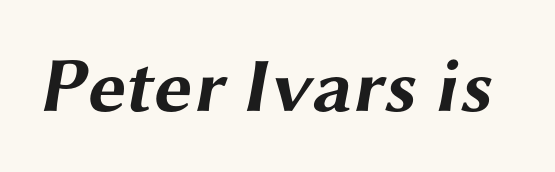
The zone under the glyphs is completely vacant. Think of a printed novel: that variable character pitch is what you see here. Heavy, bold letterforms. This rendering leaves character spacing at its baseline value.
